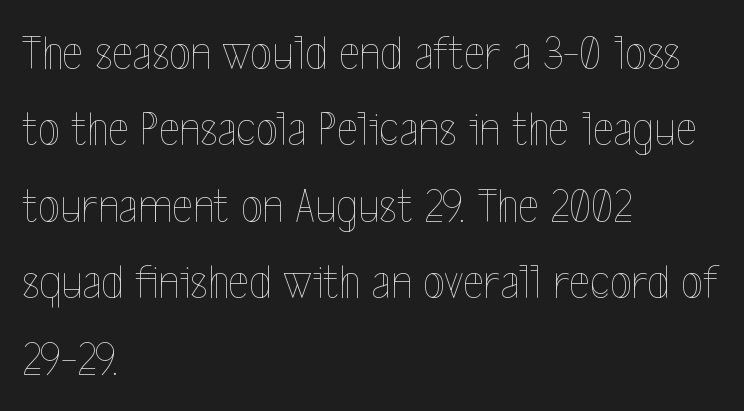
The typesetting does not lean heavy: it is not bold. Note the varied advance widths — an 'i' is clearly narrower than an 'm'. The glyphs are unaccompanied by any horizontal stroke below them. Horizontally, the lines are justified to the leading edge only. How are the letters spaced? Ordinarily, with no added tracking.
